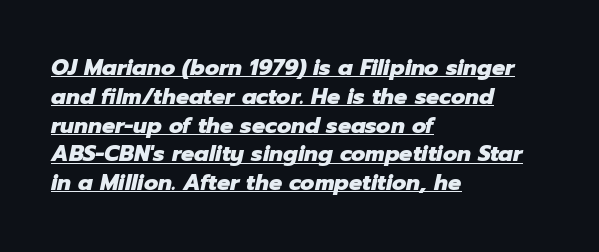
Q: Is the text bold? A: Yes.
Q: Is the text italic (slanted)? A: Yes, it leans right by about 12 degrees.
Q: Is the text underlined? A: Yes.
Q: How is the paragraph aligned? A: Left-aligned.
Q: Is the spacing between letters normal or unusually wide? A: Normal.
Q: Is the spacing between lines tight, normal or loose? A: Normal.
